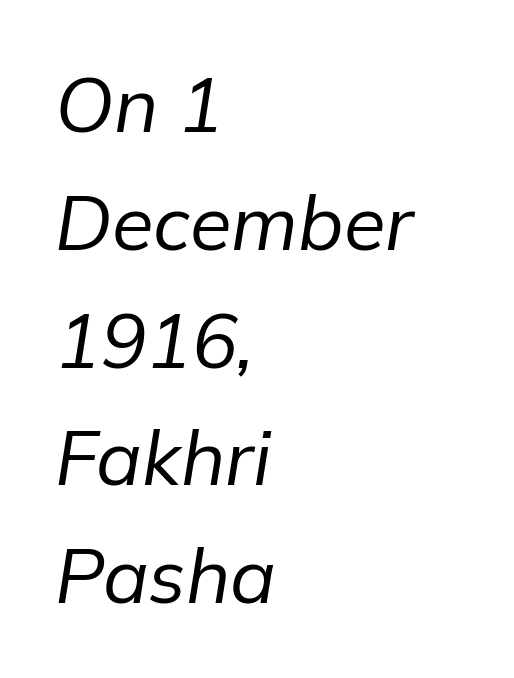
Observe the lean: these are italic letterforms. The rendering uses natural spacing where letterforms have individual widths. Descenders hang freely into open space. The lines in this sample share a left origin and differ only in where they stop. Stem width sits at or under what a default text font uses.
